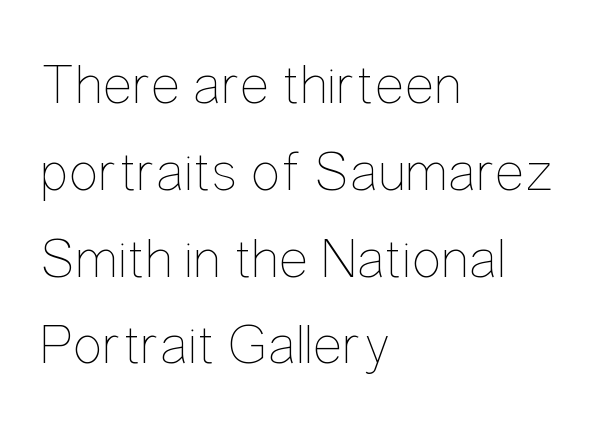
A typesetter would call this leading conventional body-copy spacing. Short note: letters normally spaced. Left-aligned paragraph, ragged on the right. No extra ink here — the face is not bold. Characters remain perfectly vertical along every line. Clear beneath every line of the passage.
